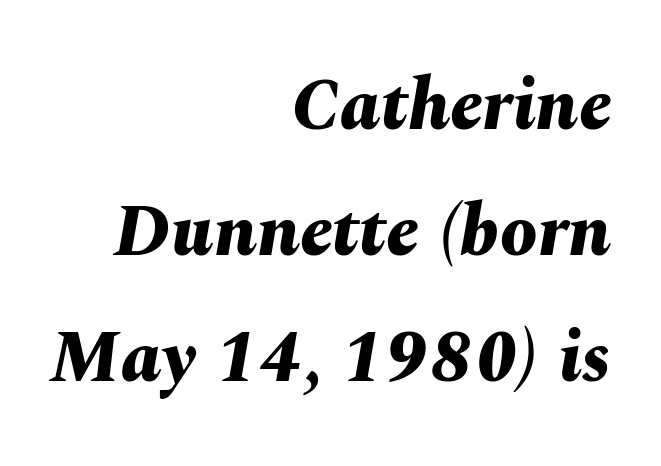
The compositor pushed each line to the right boundary. Here the designer chose a conventional face with non-uniform glyph widths. Regarding leading, the lines here are spaced in the standard way. Short note: letters normally spaced.
